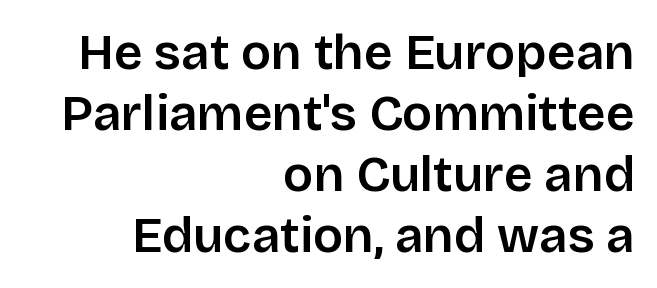
The image shows 50 px sans-serif type, upright; set right-aligned, line spacing 1.22x, normal letter spacing, not underlined; low stroke contrast and a large x-height.
